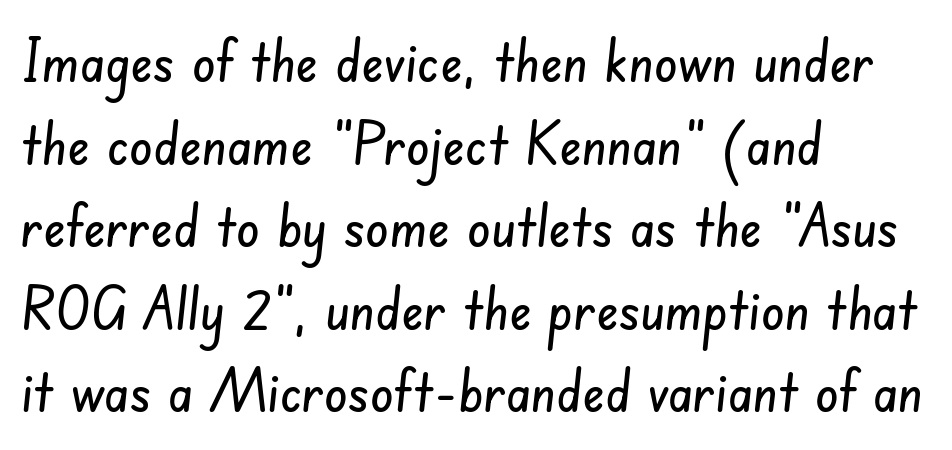
Q: Is the typeface a serif or a sans-serif typeface? A: Sans-serif.
Q: Is the text underlined? A: No.
Q: How is the paragraph aligned? A: Left-aligned.
Q: Is the spacing between letters normal or unusually wide? A: Normal.
Q: Is the spacing between lines tight, normal or loose? A: Normal.
Q: Width (condensed, normal, or wide)? A: Condensed.
Q: Stroke contrast? A: Low.
Q: x-height? A: Small.
Q: Monospaced? A: No.
